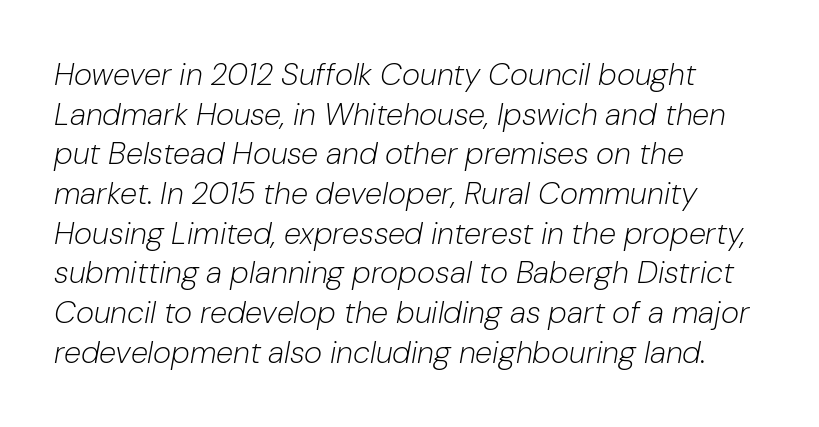
The image shows 31 px light type, italic (leaning right); set left-aligned, normal line spacing (1.28x), normal letter spacing, not underlined; low stroke contrast and a medium x-height.
